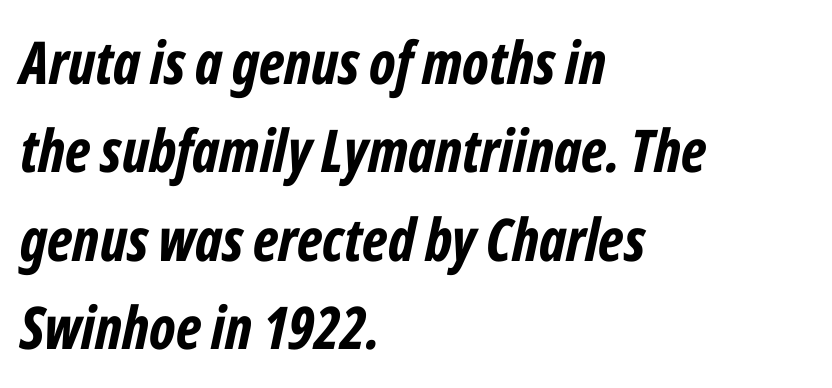
The image shows 59 px bold, condensed type, italic (leaning right); set left-aligned, normal line spacing (1.5x), normal letter spacing, not underlined; low stroke contrast and a medium x-height.
